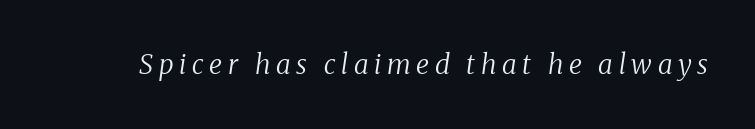
{"italic": "yes", "lean": "right", "slant_degrees": 8, "bold": "no", "underline": "no", "letter_spacing": "wide", "letter_spacing_em": 0.21, "glyph_px": 27}
